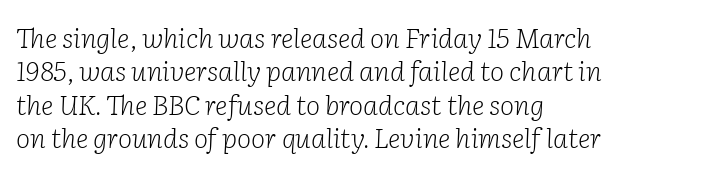
The image shows 27 px text type, italic (leaning right); set left-aligned, line spacing 1.24x, normal letter spacing, not underlined.
